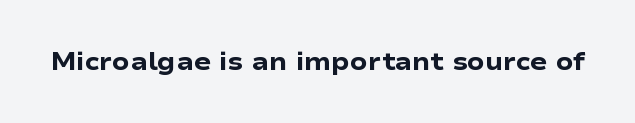
Q: Is the text bold? A: Yes.
Q: Is the text italic (slanted)? A: No, it is upright.
Q: Is the text underlined? A: No.
Q: Is the spacing between letters normal or unusually wide? A: Normal.
